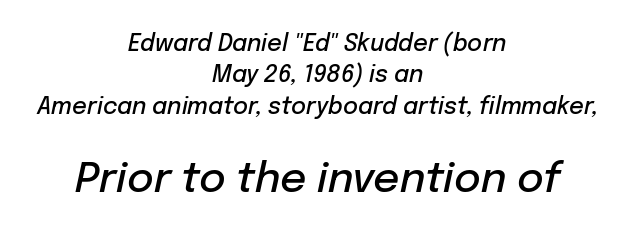
{"italic": "yes", "lean": "right", "slant_degrees": 12, "bold": "semi", "weight": "semibold", "width": "normal", "stroke_contrast": "low", "x_height": "medium", "monospaced": "no", "underline": "no", "align": "center", "line_spacing": "normal", "line_spacing_ratio": 1.36, "letter_spacing": "normal", "letter_spacing_em": 0.0, "larger_block": "second", "size_ratio": 1.78, "glyph_px": 41}
